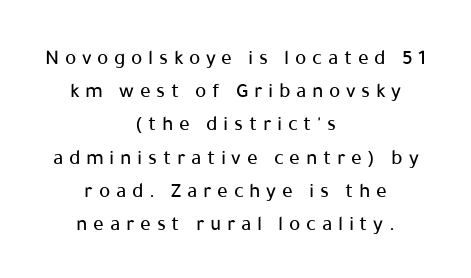
Unmarked baselines from the first word to the last. Normally led — the rows are evenly, conventionally spaced. The font's upright variant was chosen for this text. Teacher's note: observe the equal gaps on both sides — that is centered alignment. Honestly, the letter spacing is so wide it's the main thing you notice.
